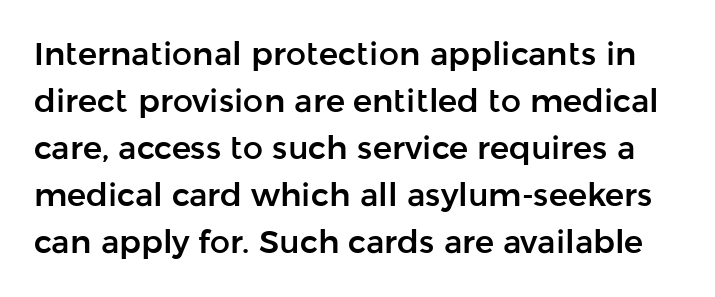
Q: Is the text italic (slanted)? A: No, it is upright.
Q: Is the typeface a serif or a sans-serif typeface? A: Sans-serif.
Q: Is the text underlined? A: No.
Q: Is the spacing between letters normal or unusually wide? A: Normal.
Q: Is the spacing between lines tight, normal or loose? A: Normal.
Q: Width (condensed, normal, or wide)? A: Normal.
Q: Stroke contrast? A: Low.
Q: x-height? A: Medium.
Q: Monospaced? A: No.
